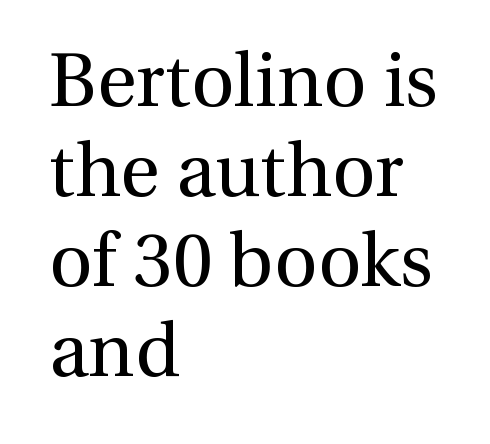
{"serif": "yes", "italic": "no", "bold": "no", "weight": "regular", "width": "normal", "x_height": "medium", "monospaced": "no", "underline": "no", "align": "left", "line_spacing_ratio": 1.2, "letter_spacing": "normal", "letter_spacing_em": 0.0, "glyph_px": 75}
